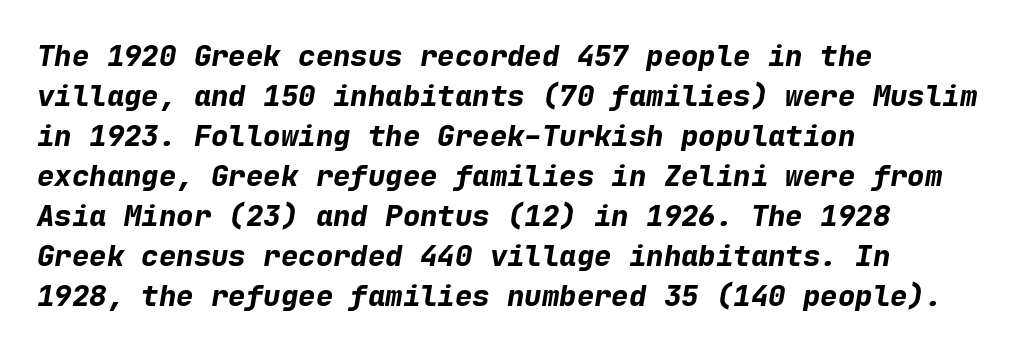
Q: Is the text bold? A: Yes.
Q: Is the text italic (slanted)? A: Yes, it leans right by about 9 degrees.
Q: Is the text underlined? A: No.
Q: How is the paragraph aligned? A: Left-aligned.
Q: Is the spacing between letters normal or unusually wide? A: Normal.
Q: Is the spacing between lines tight, normal or loose? A: Normal.
Q: Width (condensed, normal, or wide)? A: Normal.
Q: Stroke contrast? A: Low.
Q: x-height? A: Medium.
Q: Monospaced? A: Yes.
